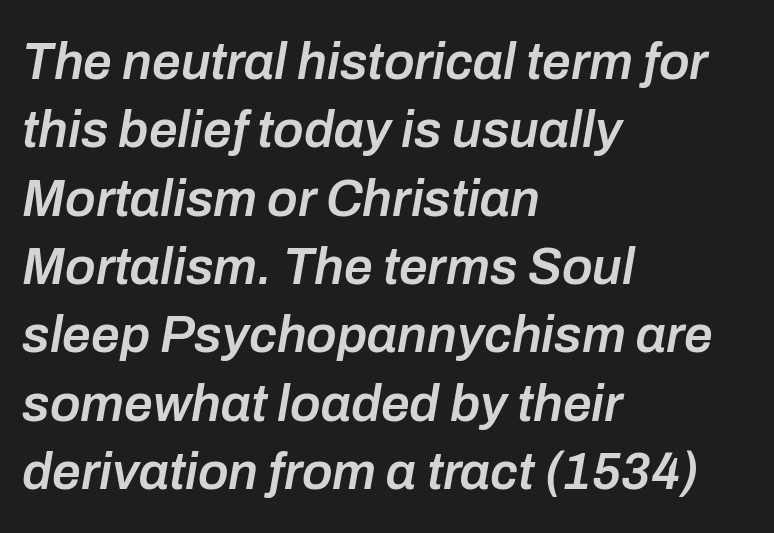
The image shows 51 px semibold type, italic (leaning right); set left-aligned, normal line spacing (1.34x), normal letter spacing, not underlined; low stroke contrast and a medium x-height.
